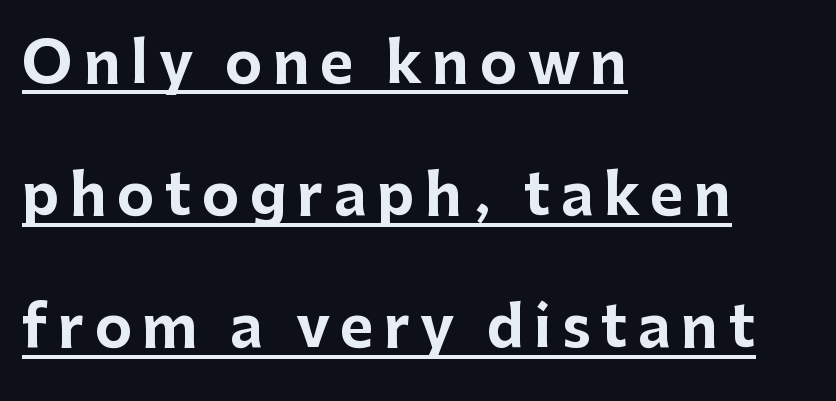
The image shows 57 px bold sans-serif type, upright; set left-aligned, loose line spacing (2.32x), underlined; low stroke contrast and a medium x-height.
